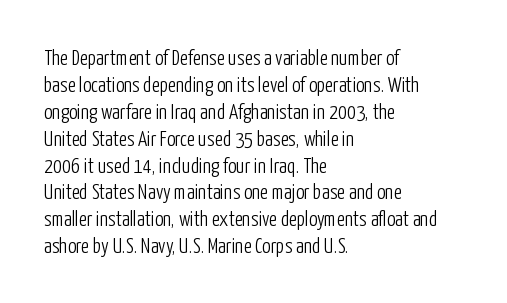
{"italic": "no", "bold": "no", "underline": "no", "align": "left", "line_spacing": "normal", "line_spacing_ratio": 1.28, "letter_spacing": "normal", "letter_spacing_em": 0.0, "glyph_px": 21}
